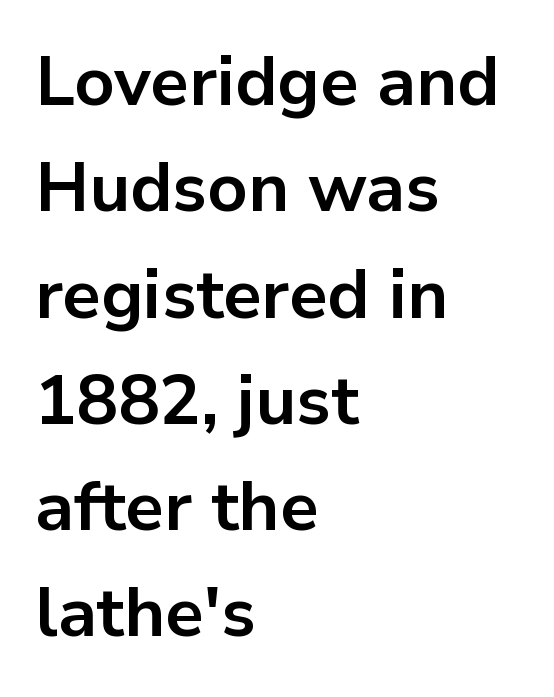
Q: Is the text bold? A: Yes.
Q: Is the text italic (slanted)? A: No, it is upright.
Q: Is the typeface a serif or a sans-serif typeface? A: Sans-serif.
Q: Is the text underlined? A: No.
Q: How is the paragraph aligned? A: Left-aligned.
Q: Is the spacing between letters normal or unusually wide? A: Normal.
Q: Is the spacing between lines tight, normal or loose? A: Normal.
Q: Width (condensed, normal, or wide)? A: Normal.
Q: Stroke contrast? A: Low.
Q: x-height? A: Medium.
Q: Monospaced? A: No.
